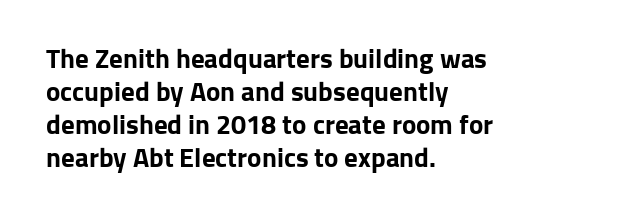
Q: Is the text bold? A: Yes.
Q: Is the text italic (slanted)? A: No, it is upright.
Q: Is the text underlined? A: No.
Q: How is the paragraph aligned? A: Left-aligned.
Q: Is the spacing between letters normal or unusually wide? A: Normal.
